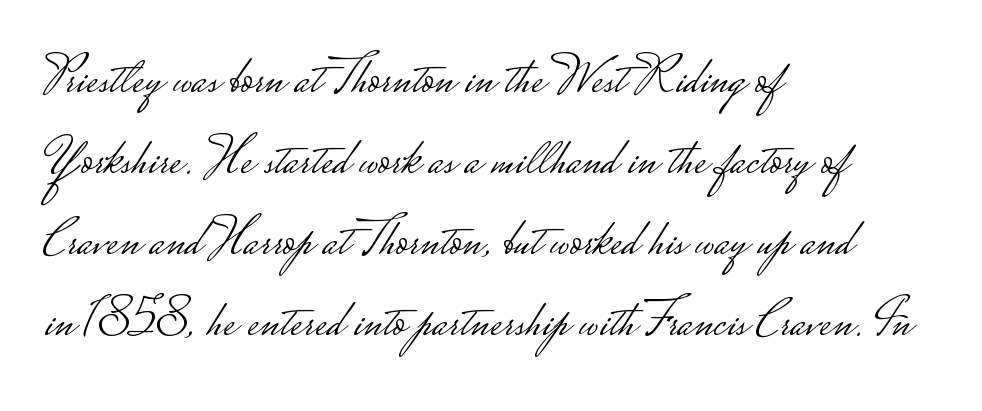
Q: Is the text bold? A: No.
Q: Is the text italic (slanted)? A: Yes.
Q: Is the typeface a serif or a sans-serif typeface? A: Sans-serif.
Q: Is the text underlined? A: No.
Q: How is the paragraph aligned? A: Left-aligned.
Q: Is the spacing between letters normal or unusually wide? A: Normal.
Q: Is the spacing between lines tight, normal or loose? A: Normal.
Q: Width (condensed, normal, or wide)? A: Wide.
Q: Stroke contrast? A: Low.
Q: Monospaced? A: No.
